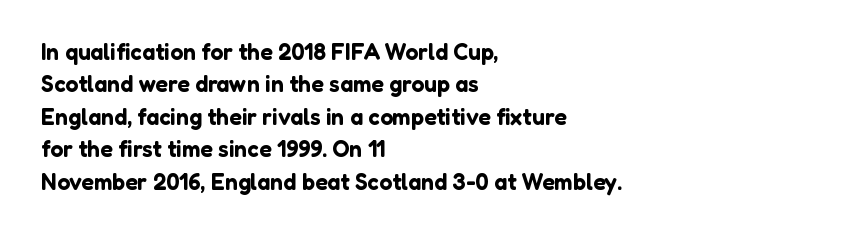
The image shows 23 px text type, upright; set left-aligned, normal line spacing (1.41x), normal letter spacing, not underlined.
